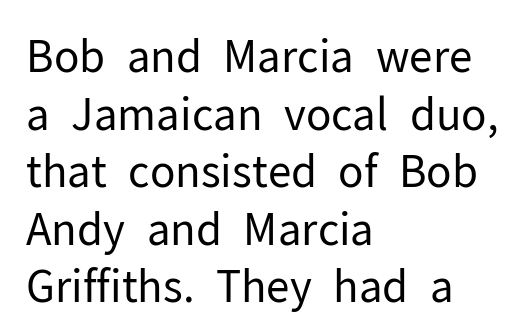
Q: Is the text bold? A: No.
Q: Is the text italic (slanted)? A: No, it is upright.
Q: Is the typeface a serif or a sans-serif typeface? A: Sans-serif.
Q: Is the text underlined? A: No.
Q: How is the paragraph aligned? A: Left-aligned.
Q: Is the spacing between letters normal or unusually wide? A: Normal.
Q: Is the spacing between lines tight, normal or loose? A: Normal.
Q: Width (condensed, normal, or wide)? A: Normal.
Q: Stroke contrast? A: Low.
Q: x-height? A: Medium.
Q: Monospaced? A: No.
